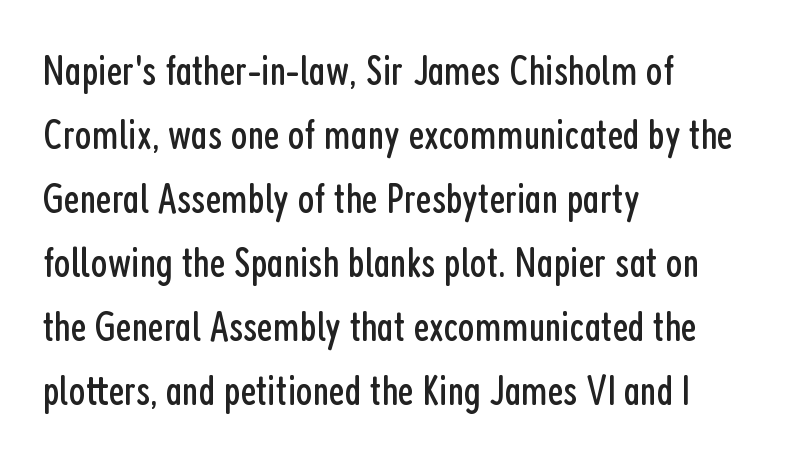
This rendering features lettering with no underline. No letter is thick-stroked: the sample isn't bold. Style check: upright. Spacing verdict: proportional, widths tailored to each character. Leftover space on each line is placed entirely after the last word.
